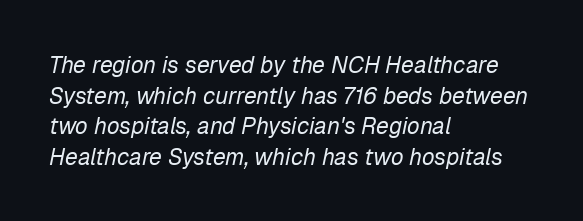
How would I describe the line gaps? Plain and ordinary. Line beginnings align vertically; line endings do not. Designer's note — italics engaged. A clean baseline with only descenders dipping below it. This rendering leaves character spacing at its baseline value.
